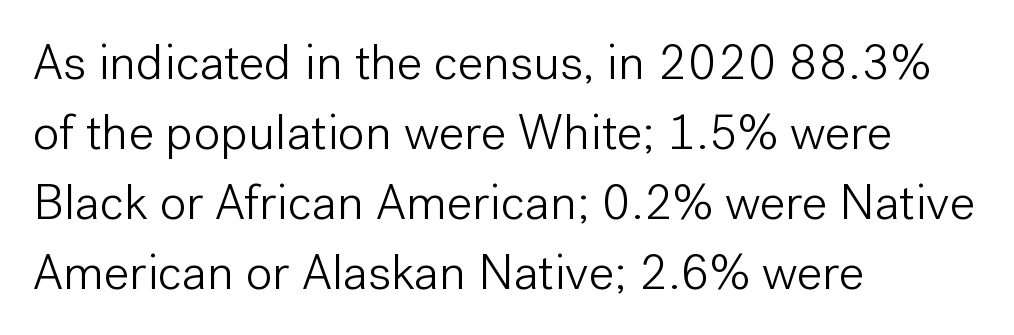
{"serif": "no", "italic": "no", "bold": "no", "weight": "light", "width": "normal", "stroke_contrast": "low", "x_height": "medium", "monospaced": "no", "underline": "no", "align": "left", "line_spacing": "normal", "line_spacing_ratio": 1.4, "letter_spacing": "normal", "letter_spacing_em": 0.0, "glyph_px": 50}
